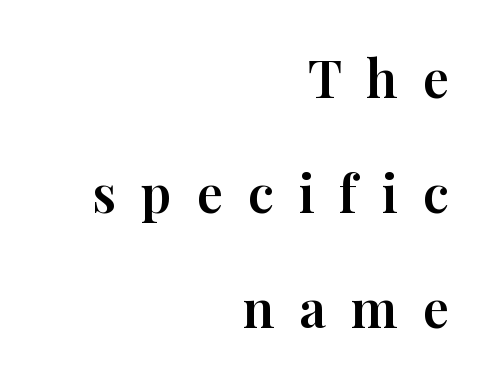
Q: Is the text italic (slanted)? A: No, it is upright.
Q: Is the typeface a serif or a sans-serif typeface? A: Serif.
Q: Is the text underlined? A: No.
Q: How is the paragraph aligned? A: Right-aligned.
Q: Is the spacing between letters normal or unusually wide? A: Unusually wide.
Q: Is the spacing between lines tight, normal or loose? A: Loose.
Q: Width (condensed, normal, or wide)? A: Normal.
Q: Stroke contrast? A: High.
Q: x-height? A: Medium.
Q: Monospaced? A: No.
